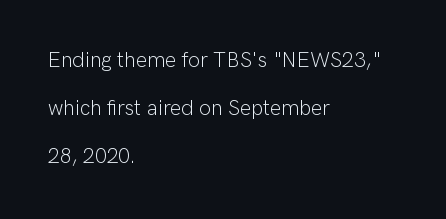
{"italic": "no", "bold": "no", "underline": "no", "align": "left", "line_spacing": "loose", "line_spacing_ratio": 2.29, "letter_spacing": "normal", "letter_spacing_em": 0.0, "glyph_px": 21}
